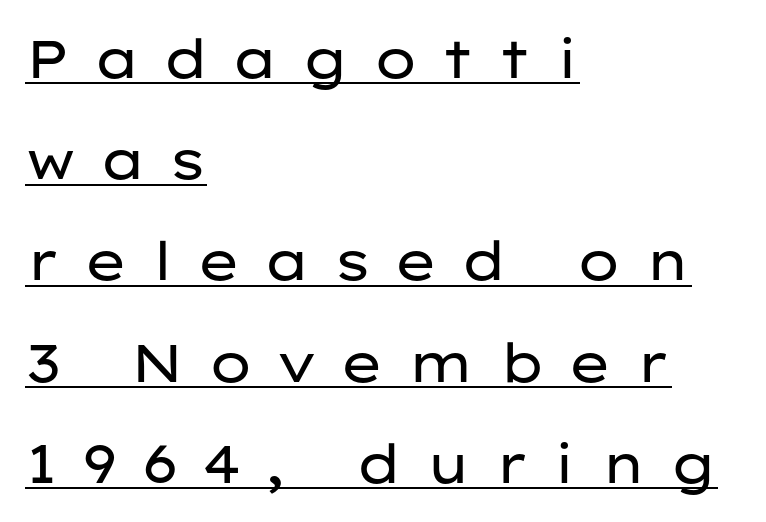
Widely set lines give the paragraph a tall, airy silhouette. Examine the stroke ends and you'll find no serifs. Think of a printed novel: that variable character pitch is what you see here. A student would call this left alignment; a typographer would say flush left, rag right. The specimen includes a rule beneath the text block's lines.
